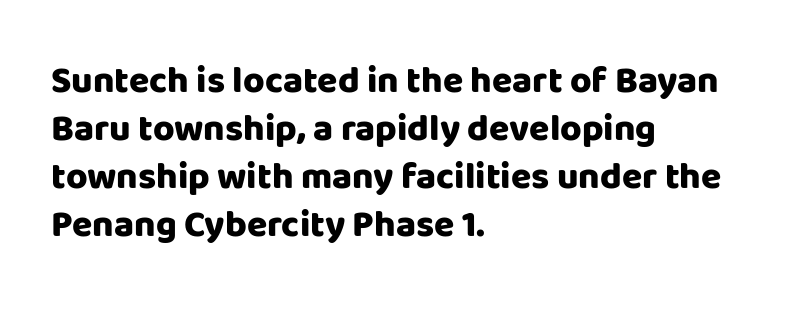
{"serif": "no", "italic": "no", "bold": "yes", "weight": "heavy", "width": "normal", "stroke_contrast": "low", "x_height": "large", "monospaced": "no", "underline": "no", "align": "left", "line_spacing": "normal", "line_spacing_ratio": 1.3, "letter_spacing": "normal", "letter_spacing_em": 0.0, "glyph_px": 37}
